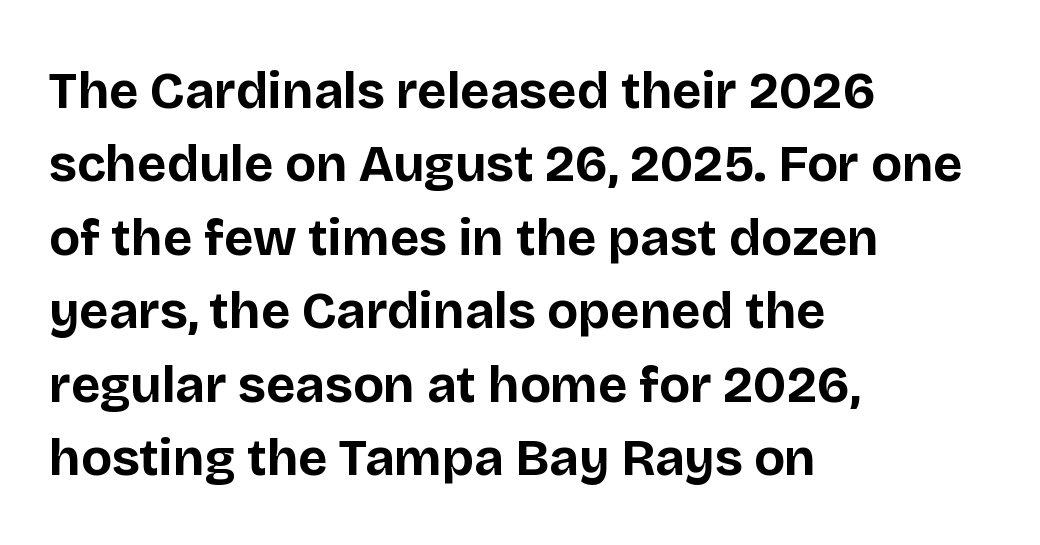
Q: Is the text bold? A: Yes.
Q: Is the text italic (slanted)? A: No, it is upright.
Q: Is the typeface a serif or a sans-serif typeface? A: Sans-serif.
Q: Is the text underlined? A: No.
Q: How is the paragraph aligned? A: Left-aligned.
Q: Is the spacing between letters normal or unusually wide? A: Normal.
Q: Is the spacing between lines tight, normal or loose? A: Normal.
Q: Width (condensed, normal, or wide)? A: Normal.
Q: Stroke contrast? A: Low.
Q: x-height? A: Large.
Q: Monospaced? A: No.
